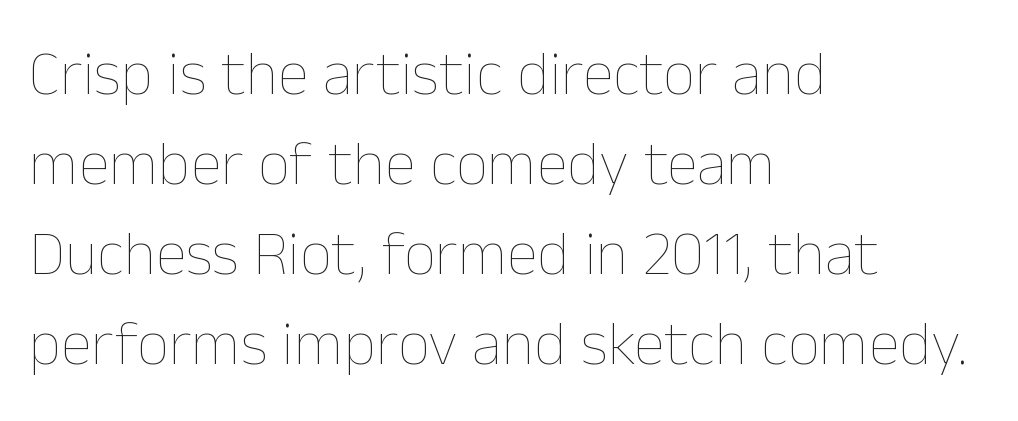
{"italic": "no", "bold": "no", "weight": "thin", "width": "normal", "stroke_contrast": "low", "x_height": "medium", "monospaced": "no", "underline": "no", "align": "left", "line_spacing": "normal", "line_spacing_ratio": 1.43, "letter_spacing": "normal", "letter_spacing_em": 0.0, "glyph_px": 63}
